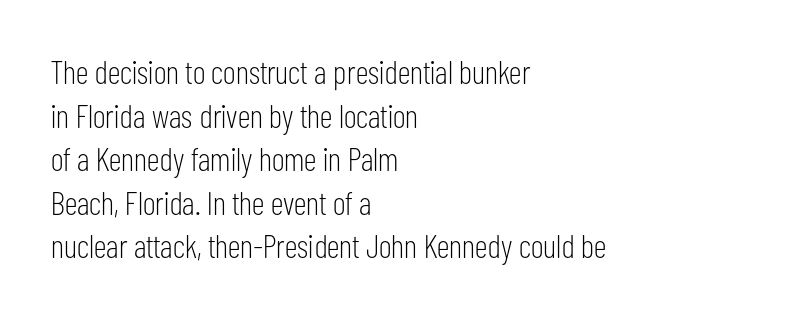
Q: Is the text bold? A: No.
Q: Is the text italic (slanted)? A: No, it is upright.
Q: Is the typeface a serif or a sans-serif typeface? A: Sans-serif.
Q: Is the text underlined? A: No.
Q: How is the paragraph aligned? A: Left-aligned.
Q: Is the spacing between letters normal or unusually wide? A: Normal.
Q: Is the spacing between lines tight, normal or loose? A: Normal.
Q: Width (condensed, normal, or wide)? A: Condensed.
Q: Stroke contrast? A: Low.
Q: x-height? A: Medium.
Q: Monospaced? A: No.
